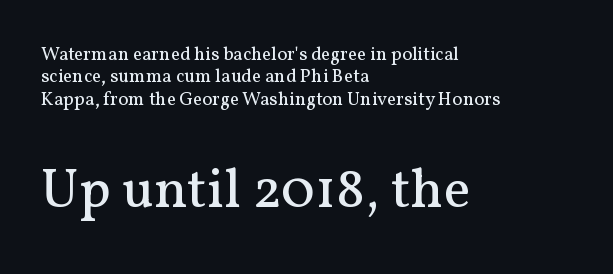
The image shows 56 px regular-weight serif type, upright; set left-aligned, line spacing 1.18x, normal letter spacing, not underlined; the second (bottom) block is 2.95x larger; medium stroke contrast and a medium x-height.
